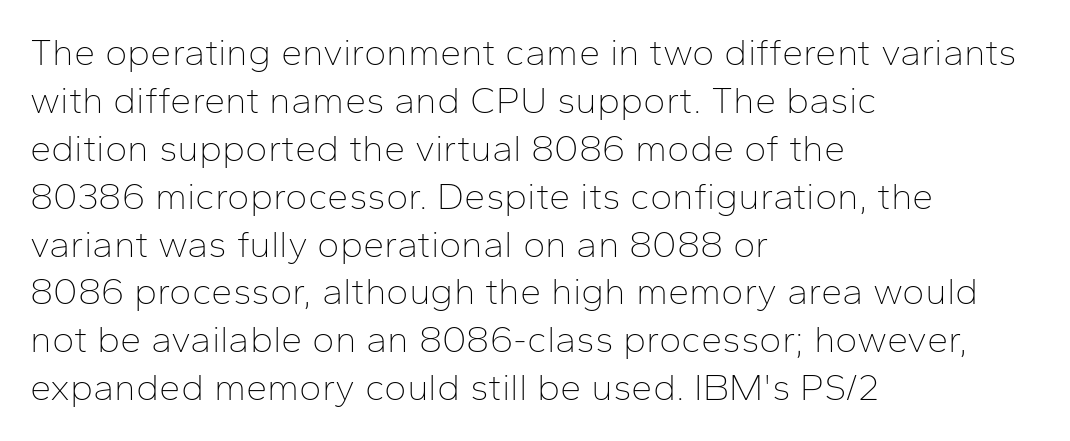
The face looks like a standard text weight, possibly lighter. What stands out about the letter spacing? Nothing — it is the standard amount. Is there any slant? The stems are plumb. Character widths vary here, with narrow letters taking less room than wide ones. Serifs: no, the terminals of the letterforms are clean.
